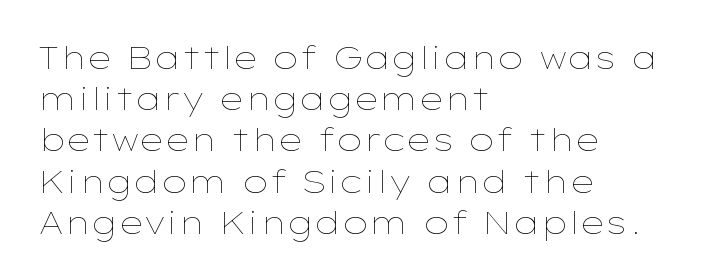
The image shows 31 px thin, wide type, upright; set left-aligned, normal line spacing (1.33x), normal letter spacing, not underlined; low stroke contrast and a medium x-height.
